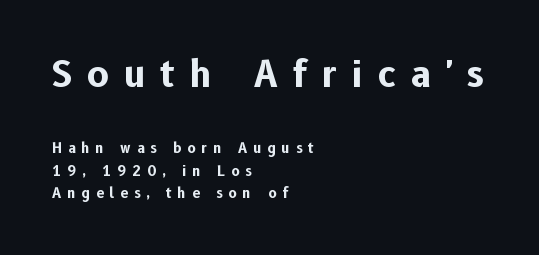
Q: Is the text bold? A: Yes.
Q: Is the text italic (slanted)? A: No, it is upright.
Q: Is the typeface a serif or a sans-serif typeface? A: Sans-serif.
Q: Is the text underlined? A: No.
Q: How is the paragraph aligned? A: Left-aligned.
Q: Is the spacing between letters normal or unusually wide? A: Unusually wide.
Q: Is the spacing between lines tight, normal or loose? A: Normal.
Q: Which block of text is set in a larger size, the first (top) or the second (bottom)? A: The first (top) one.
Q: Width (condensed, normal, or wide)? A: Normal.
Q: Stroke contrast? A: Low.
Q: x-height? A: Medium.
Q: Monospaced? A: No.
